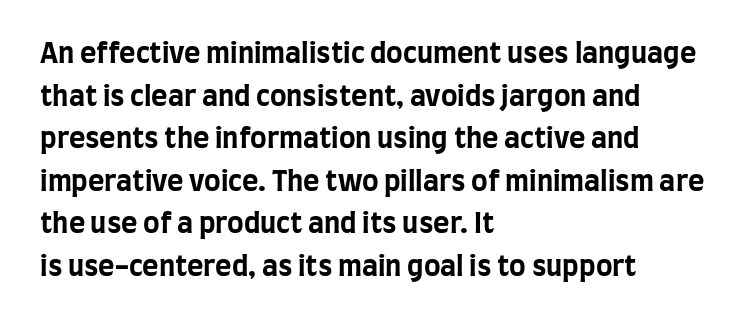
Vertical spacing — default. This sample has the flowing, uneven cadence of proportional lettering. Strong, thick strokes mark this as bold type. Check the space under the baseline: it is left empty. Serifs: no, the terminals of the letterforms are clean.
